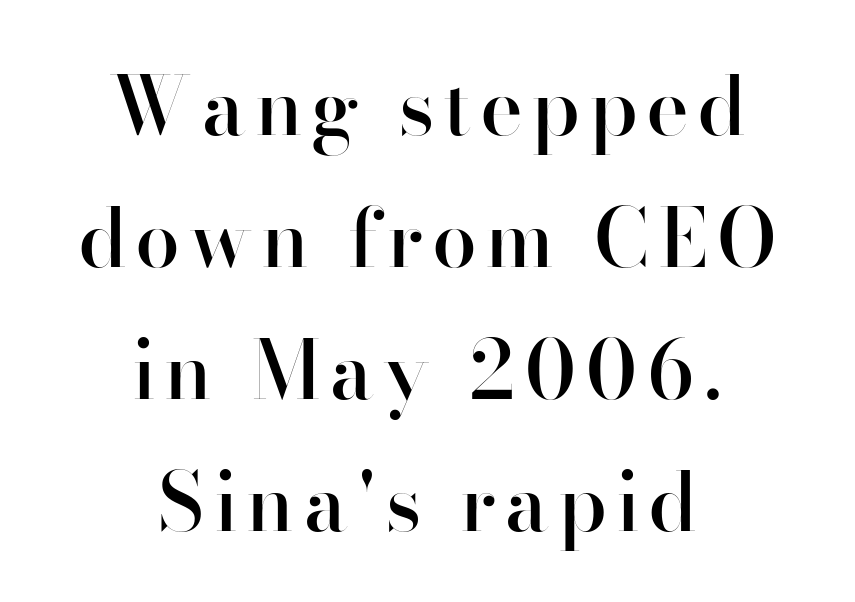
Q: Is the text bold? A: Semi-bold.
Q: Is the text italic (slanted)? A: No, it is upright.
Q: Is the typeface a serif or a sans-serif typeface? A: Sans-serif.
Q: Is the text underlined? A: No.
Q: How is the paragraph aligned? A: Centered.
Q: Is the spacing between lines tight, normal or loose? A: Normal.
Q: Width (condensed, normal, or wide)? A: Normal.
Q: Stroke contrast? A: High.
Q: x-height? A: Small.
Q: Monospaced? A: No.
